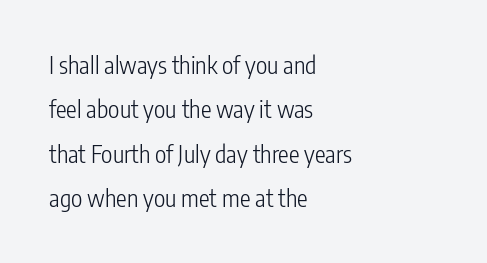
The image shows 24 px text type, upright; set left-aligned, line spacing 1.85x, normal letter spacing, not underlined.
